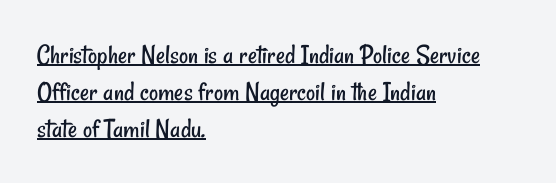
{"serif": "no", "bold": "no", "weight": "regular", "width": "condensed", "stroke_contrast": "low", "x_height": "small", "monospaced": "no", "underline": "yes", "align": "left", "line_spacing": "normal", "line_spacing_ratio": 1.32, "letter_spacing": "normal", "letter_spacing_em": 0.0, "glyph_px": 28}
